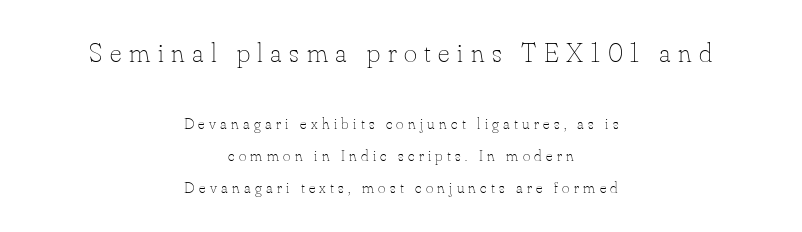
Q: Is the text bold? A: No.
Q: Is the text italic (slanted)? A: No, it is upright.
Q: Is the text underlined? A: No.
Q: How is the paragraph aligned? A: Centered.
Q: Is the spacing between letters normal or unusually wide? A: Unusually wide.
Q: Is the spacing between lines tight, normal or loose? A: Loose.
Q: Which block of text is set in a larger size, the first (top) or the second (bottom)? A: The first (top) one.
Q: Width (condensed, normal, or wide)? A: Normal.
Q: Stroke contrast? A: Low.
Q: x-height? A: Small.
Q: Monospaced? A: No.
